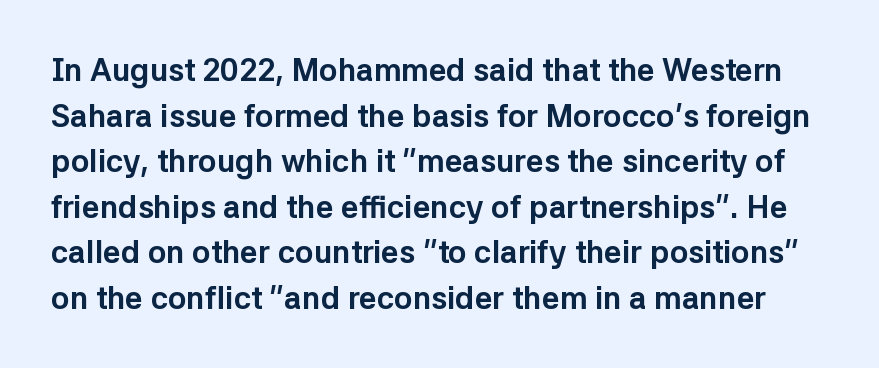
The image shows 31 px bold sans-serif type, upright; set normal line spacing (1.47x), normal letter spacing, not underlined; low stroke contrast and a medium x-height.
